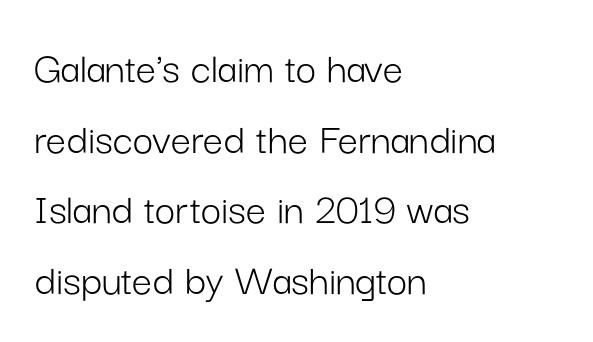
{"serif": "no", "italic": "no", "bold": "no", "weight": "light", "width": "normal", "stroke_contrast": "low", "x_height": "medium", "monospaced": "no", "underline": "no", "align": "left", "line_spacing": "normal", "line_spacing_ratio": 1.57, "letter_spacing": "normal", "letter_spacing_em": 0.0, "glyph_px": 45}
